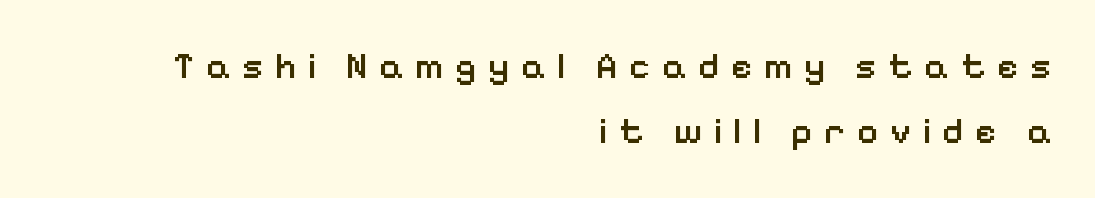
Q: Is the text bold? A: Semi-bold.
Q: Is the text italic (slanted)? A: No, it is upright.
Q: Is the typeface a serif or a sans-serif typeface? A: Sans-serif.
Q: Is the text underlined? A: No.
Q: How is the paragraph aligned? A: Right-aligned.
Q: Is the spacing between letters normal or unusually wide? A: Unusually wide.
Q: Width (condensed, normal, or wide)? A: Normal.
Q: Stroke contrast? A: Low.
Q: x-height? A: Medium.
Q: Monospaced? A: No.
